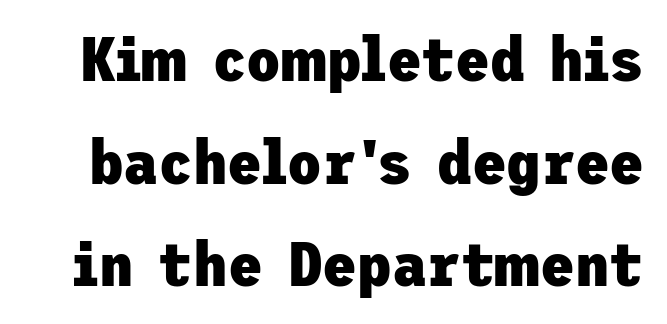
Nope, no serifs anywhere on these letters. The leading is moderate, giving the passage an even texture. Style check: upright. The strokes are fattened all the way to bold. Each word holds together tightly as a unit, with standard inter-letter gaps.
